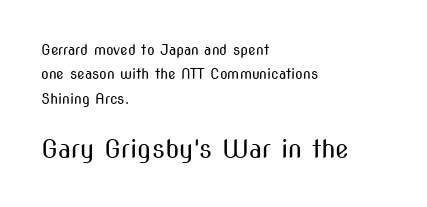
Q: Is the text bold? A: No.
Q: Is the text italic (slanted)? A: No, it is upright.
Q: Is the text underlined? A: No.
Q: How is the paragraph aligned? A: Left-aligned.
Q: Is the spacing between letters normal or unusually wide? A: Normal.
Q: Which block of text is set in a larger size, the first (top) or the second (bottom)? A: The second (bottom) one.
